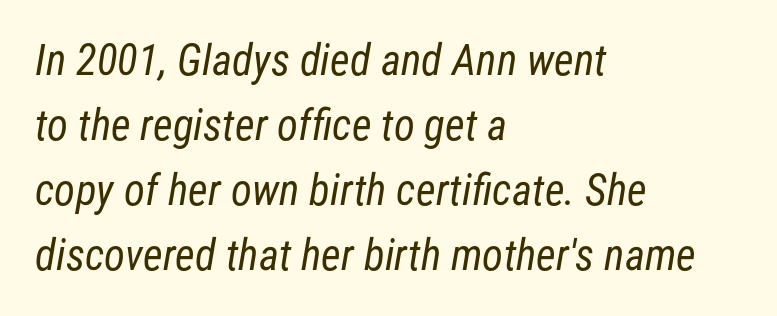
Q: Is the text bold? A: No.
Q: Is the typeface a serif or a sans-serif typeface? A: Sans-serif.
Q: Is the text underlined? A: No.
Q: How is the paragraph aligned? A: Left-aligned.
Q: Is the spacing between letters normal or unusually wide? A: Normal.
Q: Is the spacing between lines tight, normal or loose? A: Normal.
Q: Width (condensed, normal, or wide)? A: Condensed.
Q: Stroke contrast? A: Low.
Q: x-height? A: Medium.
Q: Monospaced? A: No.
